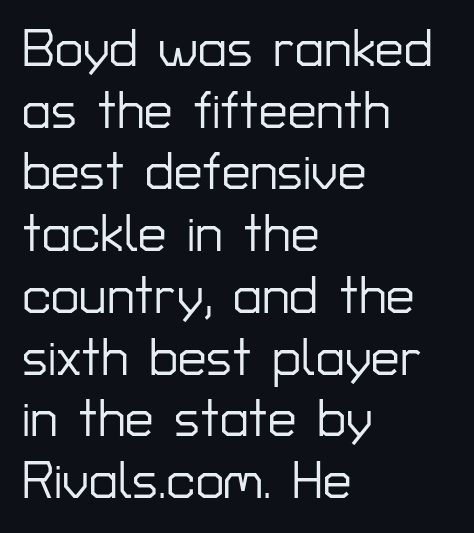
The image shows 51 px sans-serif type, upright; set left-aligned, line spacing 1.21x, normal letter spacing, not underlined; low stroke contrast and a medium x-height.
